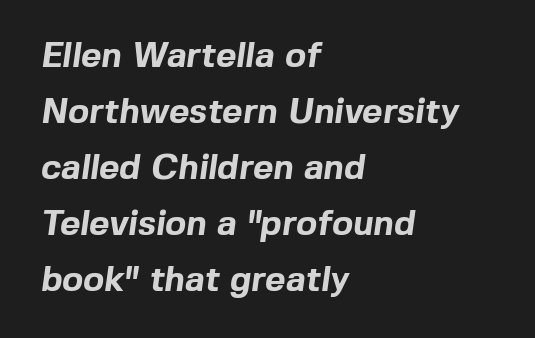
Glyph-to-glyph distance matches everyday printed text. Compared with an ordinary text face, these strokes are far heavier — a full bold. Whoever set this chose a conventional vertical rhythm. Notice how the passage keeps a crisp vertical edge on the left only. Classification — sans serif.
